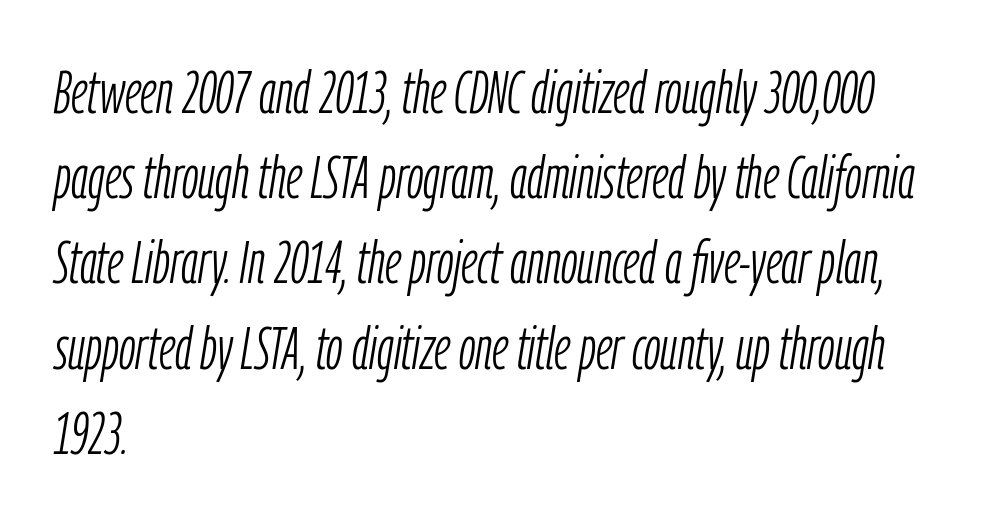
The image shows 60 px light, condensed type, italic (leaning right); set left-aligned, normal line spacing (1.42x), normal letter spacing, not underlined; low stroke contrast and a medium x-height.
